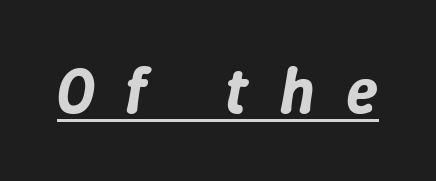
{"italic": "yes", "lean": "right", "slant_degrees": 9, "width": "normal", "stroke_contrast": "low", "x_height": "medium", "monospaced": "no", "underline": "yes", "letter_spacing": "wide", "letter_spacing_em": 0.48, "glyph_px": 65}
